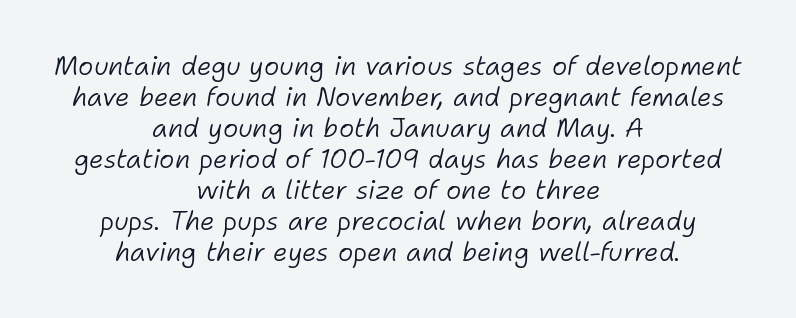
Rendered with sloped, italic letterforms. Centered paragraph, ragged on both sides. The foot of each line stays bare and open. No heavy texture on the line: the type isn't bold. Glyph-to-glyph distance matches everyday printed text.
